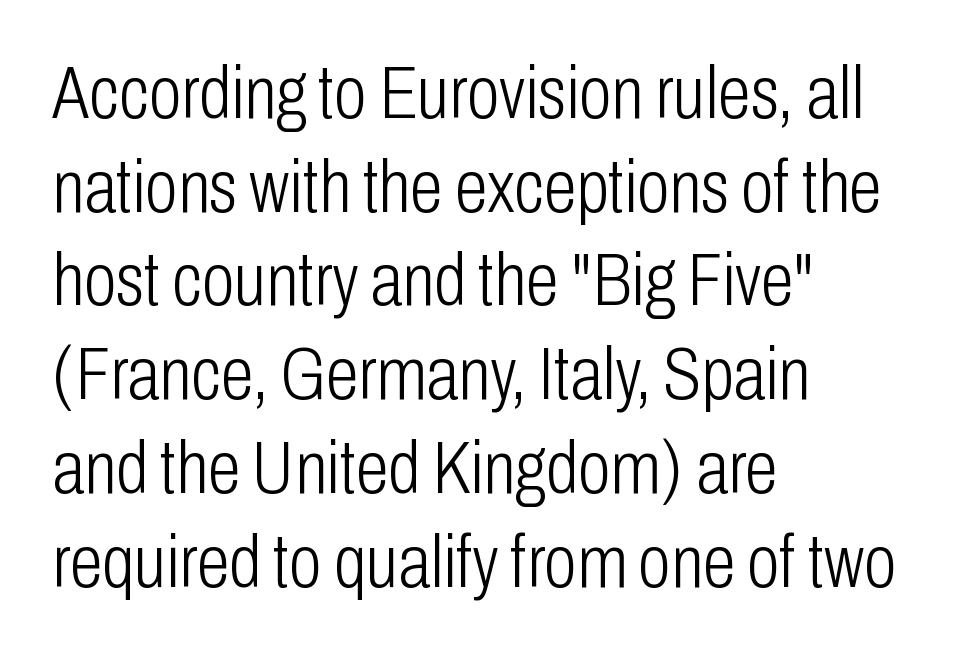
{"serif": "no", "italic": "no", "bold": "no", "weight": "light", "width": "condensed", "stroke_contrast": "low", "x_height": "medium", "monospaced": "no", "underline": "no", "align": "left", "line_spacing": "normal", "line_spacing_ratio": 1.25, "letter_spacing": "normal", "letter_spacing_em": 0.0, "glyph_px": 75}
